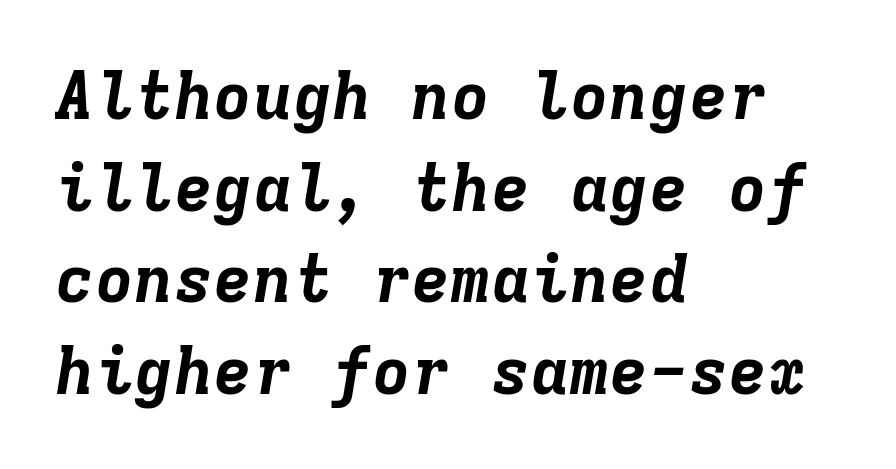
{"italic": "yes", "lean": "right", "slant_degrees": 9, "bold": "yes", "weight": "bold", "width": "normal", "stroke_contrast": "low", "x_height": "medium", "monospaced": "yes", "underline": "no", "align": "left", "line_spacing": "normal", "line_spacing_ratio": 1.39, "letter_spacing": "normal", "letter_spacing_em": 0.0, "glyph_px": 66}
